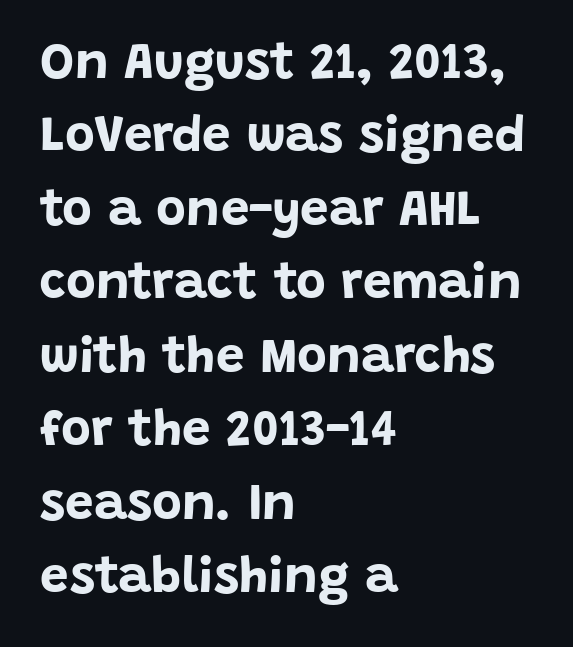
Q: Is the text bold? A: Yes.
Q: Is the text italic (slanted)? A: No, it is upright.
Q: Is the typeface a serif or a sans-serif typeface? A: Sans-serif.
Q: Is the text underlined? A: No.
Q: How is the paragraph aligned? A: Left-aligned.
Q: Is the spacing between letters normal or unusually wide? A: Normal.
Q: Is the spacing between lines tight, normal or loose? A: Normal.
Q: Width (condensed, normal, or wide)? A: Normal.
Q: Stroke contrast? A: Low.
Q: x-height? A: Large.
Q: Monospaced? A: No.
